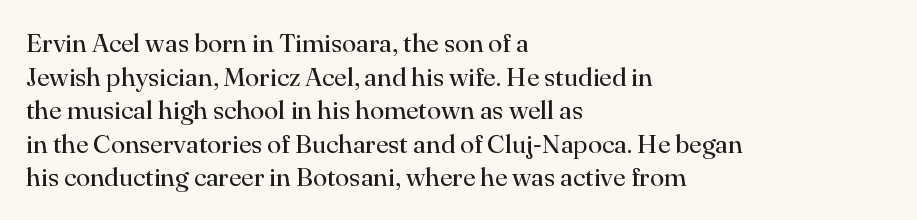
{"italic": "no", "bold": "no", "underline": "no", "align": "left", "line_spacing": "normal", "line_spacing_ratio": 1.29, "letter_spacing": "normal", "letter_spacing_em": 0.0, "glyph_px": 26}
